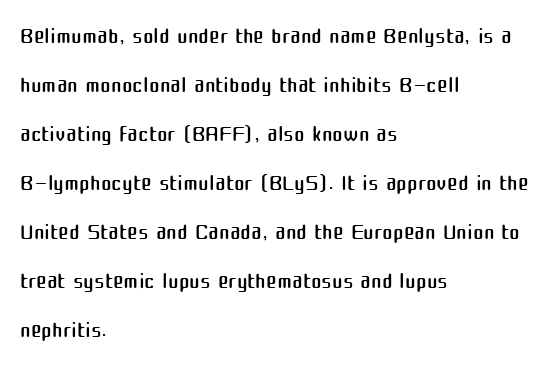
The image shows 32 px regular-weight sans-serif type, upright; set left-aligned, normal line spacing (1.53x), normal letter spacing, not underlined; medium stroke contrast and a medium x-height.
